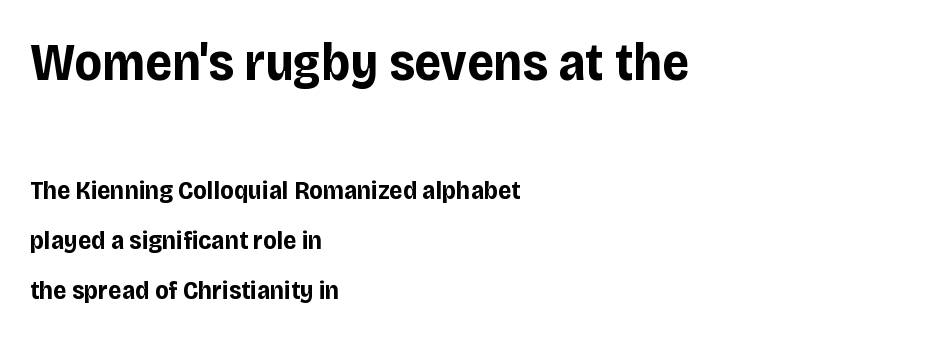
The image shows 53 px bold sans-serif type, upright; set left-aligned, loose line spacing (1.92x), normal letter spacing, not underlined; the first (top) block is 2.04x larger; low stroke contrast and a large x-height.
